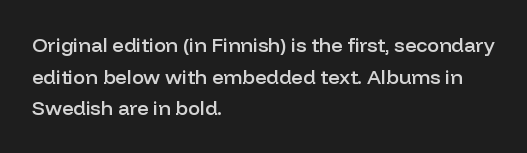
The block of text has a typical density, with ordinary space between rows. Nobody drew a line under any word here. Stroke thickness is moderately raised; the sample reads as semibold. The typography opts for an upright posture over an oblique one. Words appear dense and cohesive because spacing is normal. Where is the straight margin? On the left.
